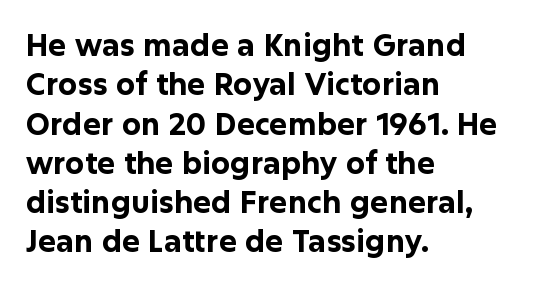
The image shows 30 px bold sans-serif type, upright; set left-aligned, normal line spacing (1.31x), normal letter spacing, not underlined; low stroke contrast and a medium x-height.
